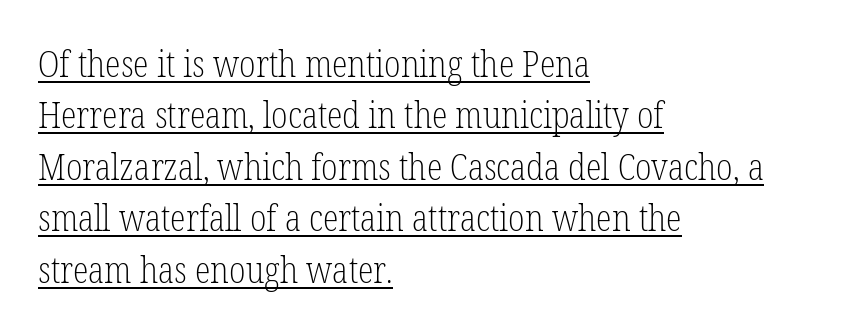
The typeface chosen for these lines features serifs. Heft: none added — not bold. The glyphs are accompanied by a horizontal stroke just below them. You can tell it's not italic because the verticals are truly vertical. Baseline-to-baseline distance is the conventional proportion of letter height.
